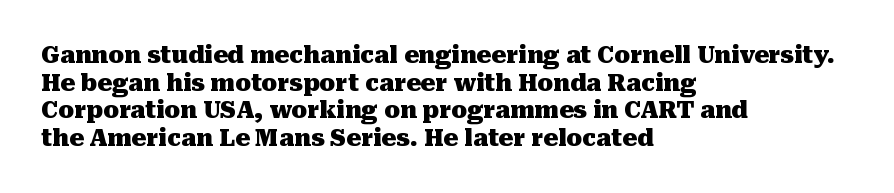
The image shows 23 px bold type, upright; set left-aligned, line spacing 1.2x, normal letter spacing, not underlined.
